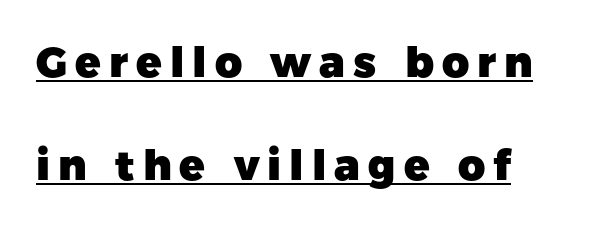
Stroke thickness is high; the sample reads as a true bold. The line-height multiplier appears high, well above default. This rendering uses left alignment, leaving the right contour irregular. Grotesque or geometric, the face here clearly has no serifs. Caption: lettering with a line underneath.
